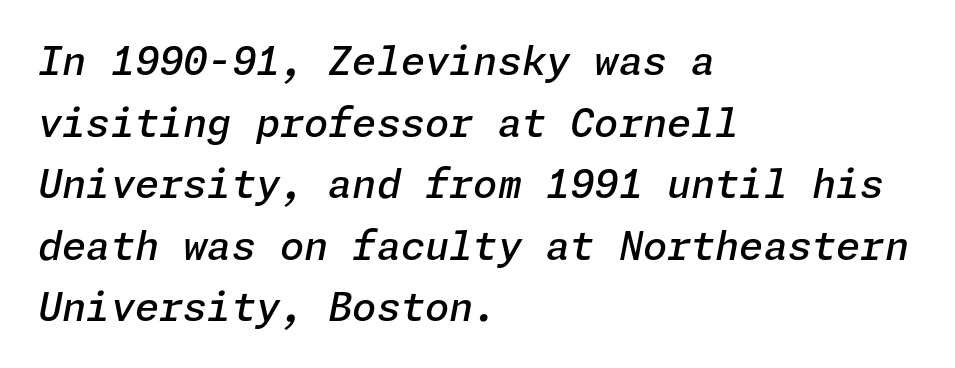
The image shows 39 px semibold type, italic (leaning right); set left-aligned, normal line spacing (1.58x), normal letter spacing, not underlined; low stroke contrast and a medium x-height.
